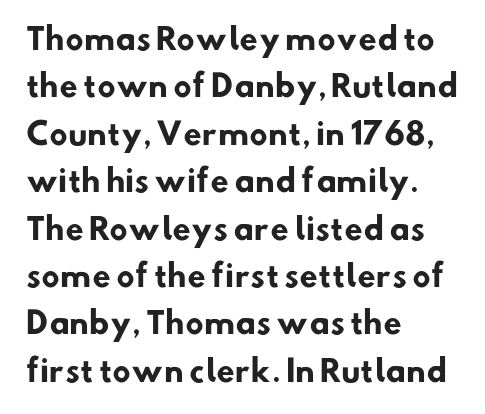
{"serif": "no", "bold": "yes", "weight": "heavy", "width": "normal", "stroke_contrast": "low", "x_height": "small", "monospaced": "no", "underline": "no", "align": "left", "line_spacing": "normal", "line_spacing_ratio": 1.58, "letter_spacing": "normal", "letter_spacing_em": 0.0, "glyph_px": 30}
